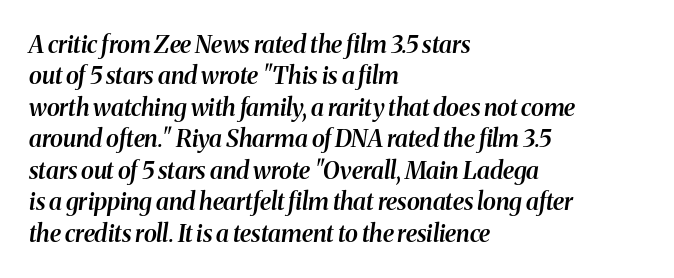
The image shows 24 px text type, italic (leaning right); set left-aligned, normal line spacing (1.31x), normal letter spacing, not underlined.
